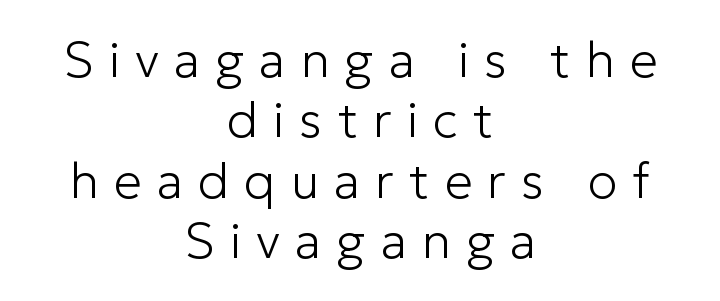
A typesetter would call this proportional, since set widths differ per character. The passage shown is not underscored anywhere. If you drew a line through each stem, it would be perfectly vertical. Compared with a flush-left layout, this one balances lines on the center instead. Is the stroke heavy? The answer is a plain regular-or-lighter. Are there feet on the stems? There aren't — it's a sans.
